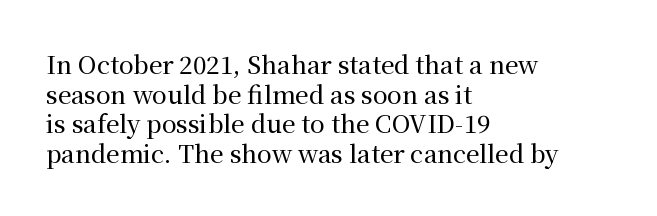
Q: Is the text italic (slanted)? A: No, it is upright.
Q: Is the text underlined? A: No.
Q: How is the paragraph aligned? A: Left-aligned.
Q: Is the spacing between letters normal or unusually wide? A: Normal.
